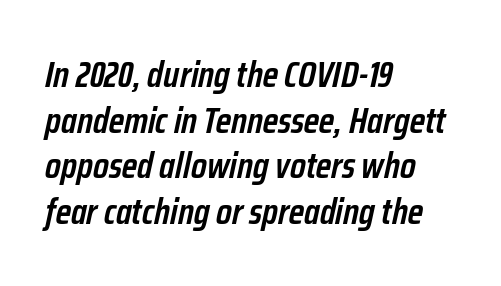
The gap between lines stays unmarked. These lines are rendered in a variable-pitch font. Compared with a centered layout, this one pins lines to the left instead. The specimen reads as italic at a glance. These words are printed semibold, heavier than regular yet not bold. What stands out about the letter spacing? Nothing — it is the standard amount.
